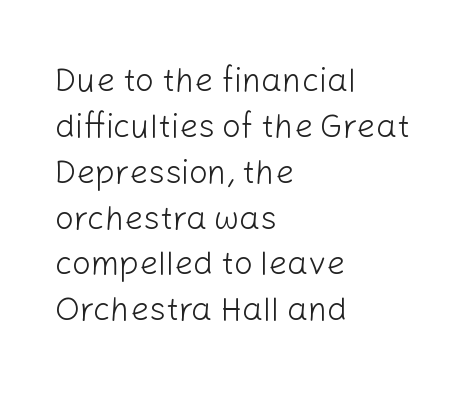
Here the glyphs are tracked normally, forming tight word shapes. The strip under each line holds only bare page. In terms of leading, this rendering sits right in the middle. Bold? No — there's no thickening of the strokes. Caption: multi-line text, flush left, ragged right. In terms of letterform style, serifs are entirely absent.
